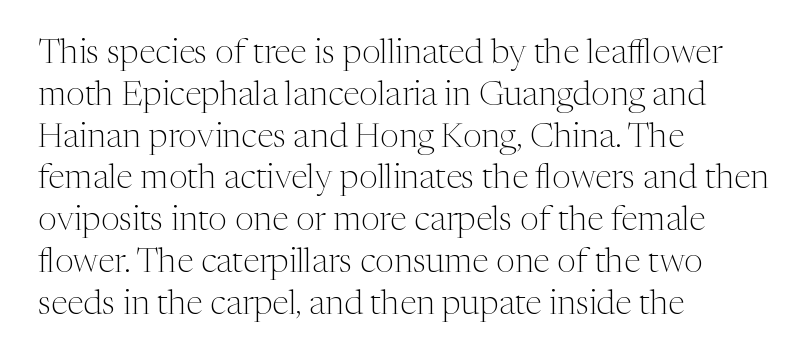
{"serif": "yes", "italic": "no", "bold": "no", "weight": "light", "width": "normal", "stroke_contrast": "medium", "x_height": "medium", "monospaced": "no", "underline": "no", "align": "left", "line_spacing_ratio": 1.23, "letter_spacing": "normal", "letter_spacing_em": 0.0, "glyph_px": 34}
